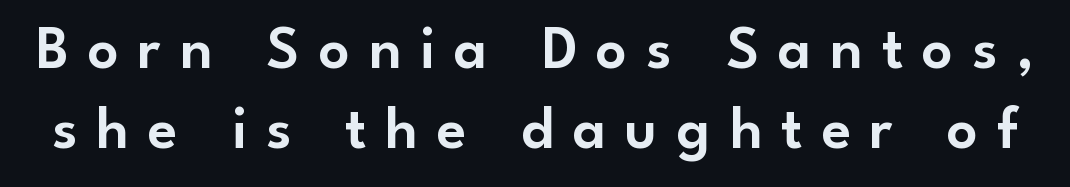
The image shows 61 px sans-serif type, upright; set normal line spacing (1.31x), unusually wide letter spacing (+0.31 em), not underlined; low stroke contrast and a small x-height.
